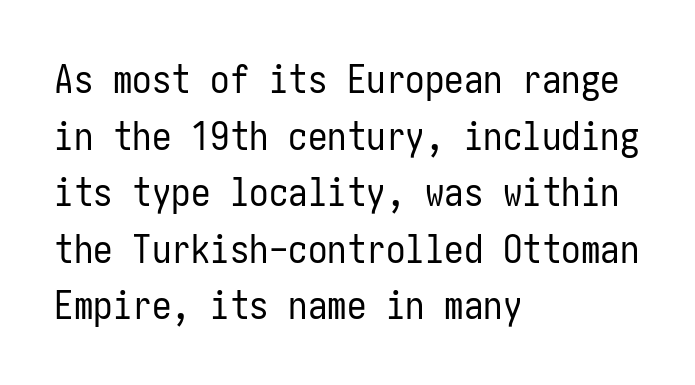
Q: Is the text bold? A: No.
Q: Is the text italic (slanted)? A: No, it is upright.
Q: Is the typeface a serif or a sans-serif typeface? A: Sans-serif.
Q: Is the text underlined? A: No.
Q: How is the paragraph aligned? A: Left-aligned.
Q: Is the spacing between letters normal or unusually wide? A: Normal.
Q: Is the spacing between lines tight, normal or loose? A: Normal.
Q: Width (condensed, normal, or wide)? A: Condensed.
Q: Stroke contrast? A: Low.
Q: x-height? A: Medium.
